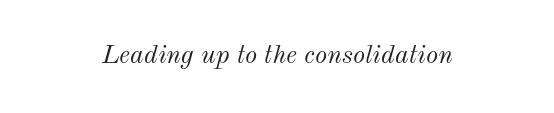
The setting favours the middle, as headings and verse often do. Unmarked baselines from the first word to the last. What stands out about the letter spacing? Nothing — it is the standard amount. When letters slant like this, we call the style italic.
